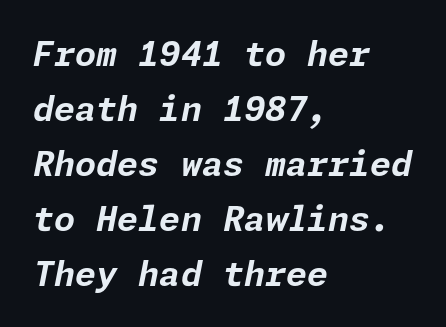
The image shows 34 px bold type, italic (leaning right); set left-aligned, normal line spacing (1.62x), normal letter spacing, not underlined; low stroke contrast and a medium x-height.
